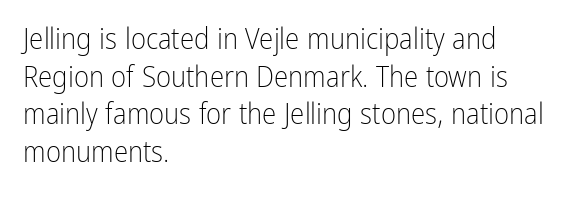
The image shows 29 px light, condensed sans-serif type, upright; set left-aligned, normal line spacing (1.3x), normal letter spacing, not underlined; low stroke contrast and a medium x-height.
